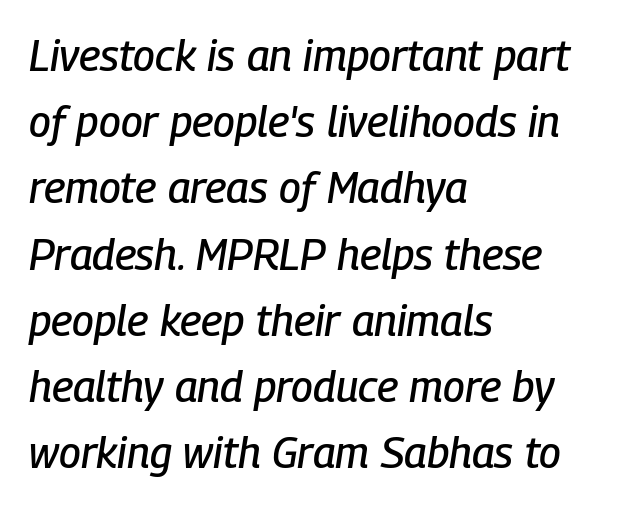
Q: Is the text italic (slanted)? A: Yes, it leans right by about 9 degrees.
Q: Is the text underlined? A: No.
Q: How is the paragraph aligned? A: Left-aligned.
Q: Is the spacing between letters normal or unusually wide? A: Normal.
Q: Is the spacing between lines tight, normal or loose? A: Normal.
Q: Width (condensed, normal, or wide)? A: Condensed.
Q: Stroke contrast? A: Low.
Q: x-height? A: Medium.
Q: Monospaced? A: No.
